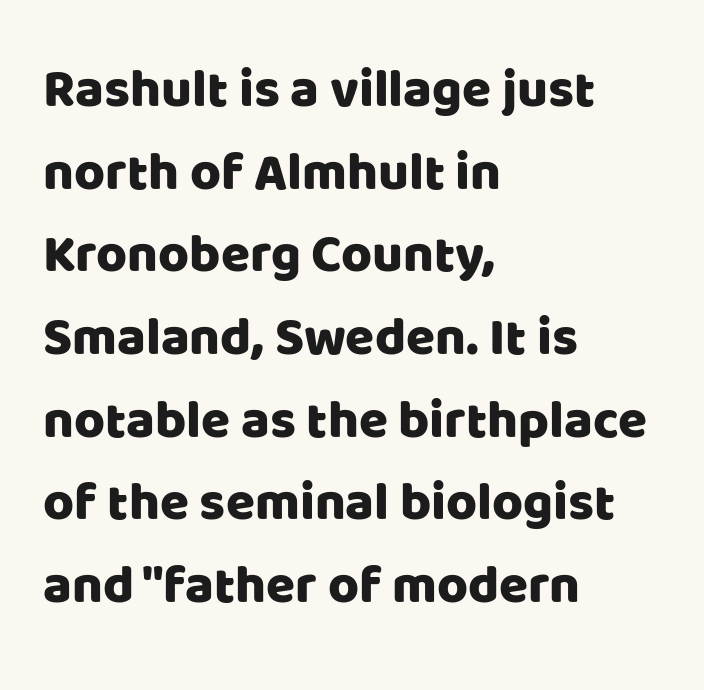
The image shows 53 px sans-serif type, upright; set left-aligned, normal line spacing (1.56x), normal letter spacing, not underlined; low stroke contrast and a large x-height.
